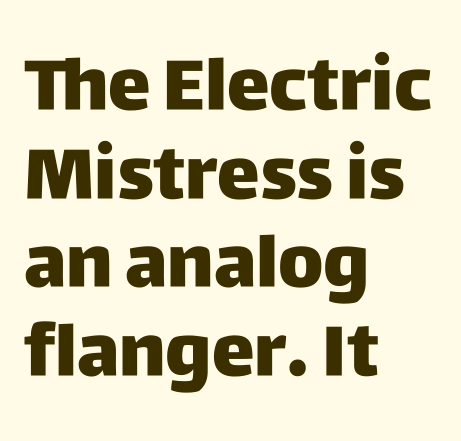
Q: Is the text bold? A: Yes.
Q: Is the text italic (slanted)? A: No, it is upright.
Q: Is the typeface a serif or a sans-serif typeface? A: Sans-serif.
Q: Is the text underlined? A: No.
Q: How is the paragraph aligned? A: Left-aligned.
Q: Is the spacing between letters normal or unusually wide? A: Normal.
Q: Width (condensed, normal, or wide)? A: Normal.
Q: Stroke contrast? A: Low.
Q: x-height? A: Large.
Q: Monospaced? A: No.
